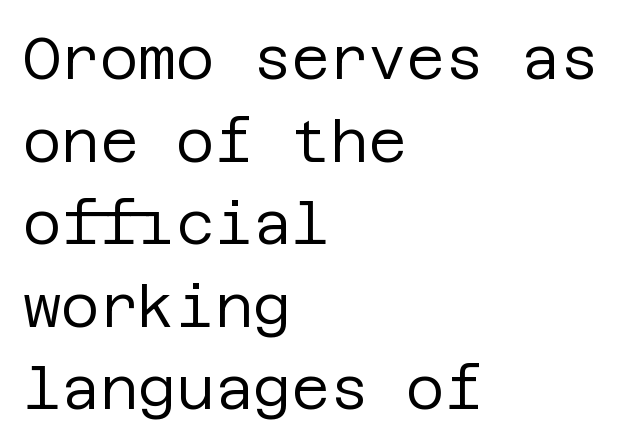
Q: Is the text bold? A: No.
Q: Is the text italic (slanted)? A: No, it is upright.
Q: Is the typeface a serif or a sans-serif typeface? A: Sans-serif.
Q: Is the text underlined? A: No.
Q: How is the paragraph aligned? A: Left-aligned.
Q: Is the spacing between letters normal or unusually wide? A: Normal.
Q: Is the spacing between lines tight, normal or loose? A: Normal.
Q: Width (condensed, normal, or wide)? A: Normal.
Q: Stroke contrast? A: Low.
Q: x-height? A: Large.
